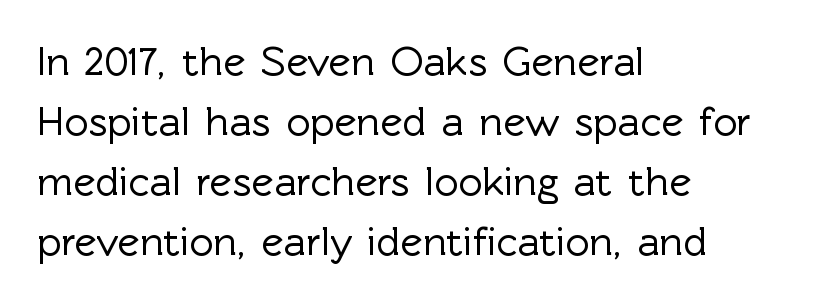
{"serif": "no", "italic": "no", "width": "normal", "x_height": "medium", "monospaced": "no", "underline": "no", "align": "left", "line_spacing": "normal", "line_spacing_ratio": 1.43, "letter_spacing": "normal", "letter_spacing_em": 0.0, "glyph_px": 42}
